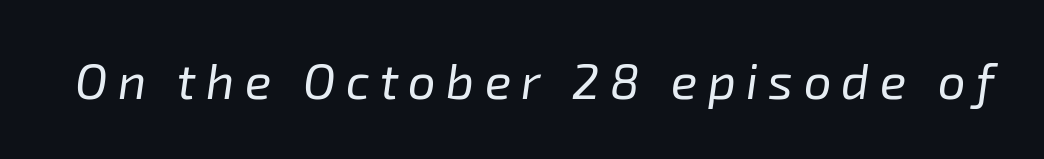
{"italic": "yes", "lean": "right", "slant_degrees": 8, "bold": "no", "weight": "regular", "width": "normal", "stroke_contrast": "low", "x_height": "medium", "monospaced": "no", "underline": "no", "letter_spacing": "wide", "letter_spacing_em": 0.21, "glyph_px": 49}
